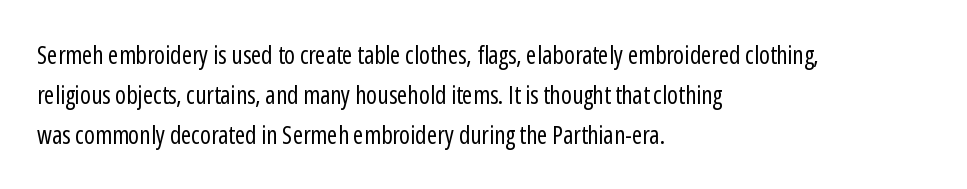
The area under the type is left untouched. A typesetter would mark this as roman, not italic. What's the leading like? Ordinary, nothing unusual. A typesetter would call this zero additional tracking. Which margin do the lines hug? The left one — the right edge is uneven. The cut favours lightness, reaching ordinary text weight at its darkest.
